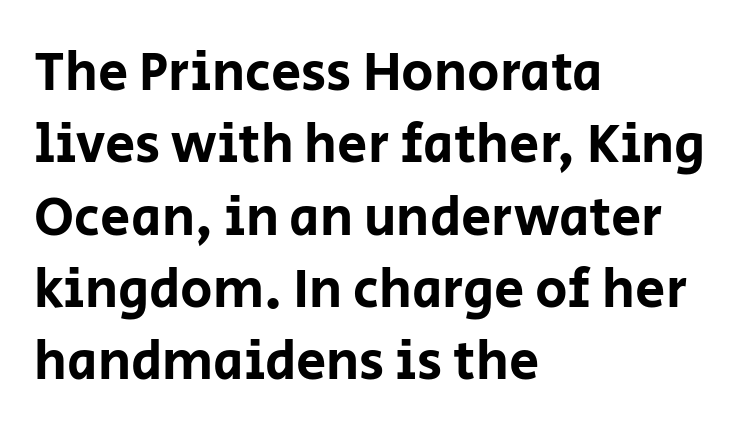
{"serif": "no", "italic": "no", "width": "normal", "stroke_contrast": "low", "x_height": "large", "monospaced": "no", "underline": "no", "align": "left", "line_spacing": "normal", "line_spacing_ratio": 1.34, "letter_spacing": "normal", "letter_spacing_em": 0.0, "glyph_px": 54}
